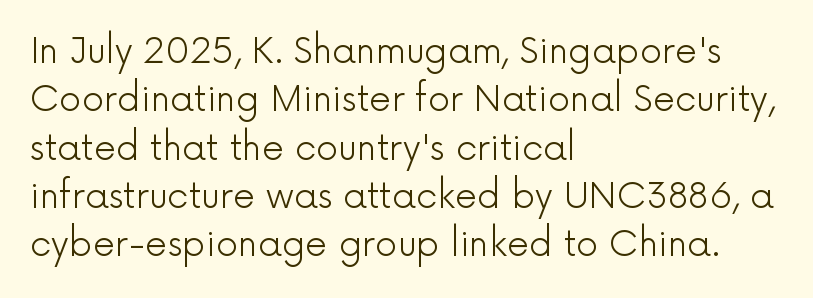
Q: Is the text bold? A: No.
Q: Is the text italic (slanted)? A: No, it is upright.
Q: Is the typeface a serif or a sans-serif typeface? A: Sans-serif.
Q: Is the text underlined? A: No.
Q: How is the paragraph aligned? A: Left-aligned.
Q: Is the spacing between letters normal or unusually wide? A: Normal.
Q: Is the spacing between lines tight, normal or loose? A: Normal.
Q: Width (condensed, normal, or wide)? A: Normal.
Q: x-height? A: Medium.
Q: Monospaced? A: No.
